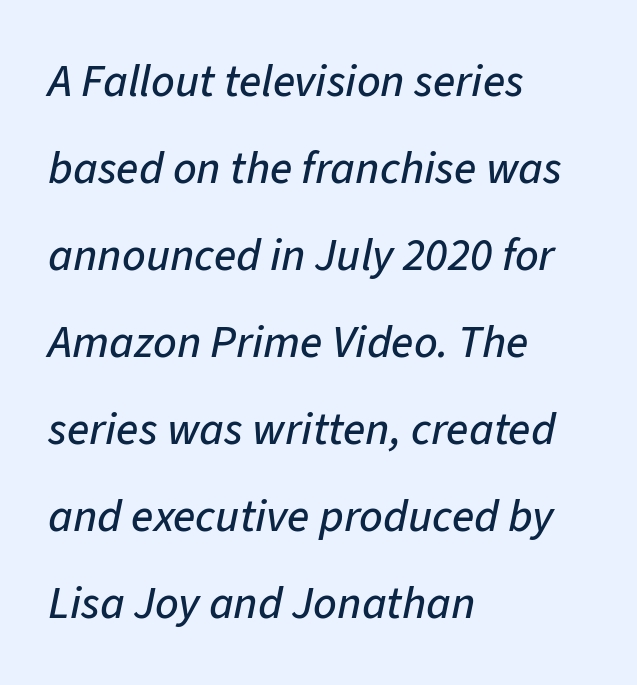
Q: Is the text italic (slanted)? A: Yes, it leans right by about 11 degrees.
Q: Is the text underlined? A: No.
Q: How is the paragraph aligned? A: Left-aligned.
Q: Is the spacing between letters normal or unusually wide? A: Normal.
Q: Width (condensed, normal, or wide)? A: Normal.
Q: Stroke contrast? A: Low.
Q: x-height? A: Medium.
Q: Monospaced? A: No.
